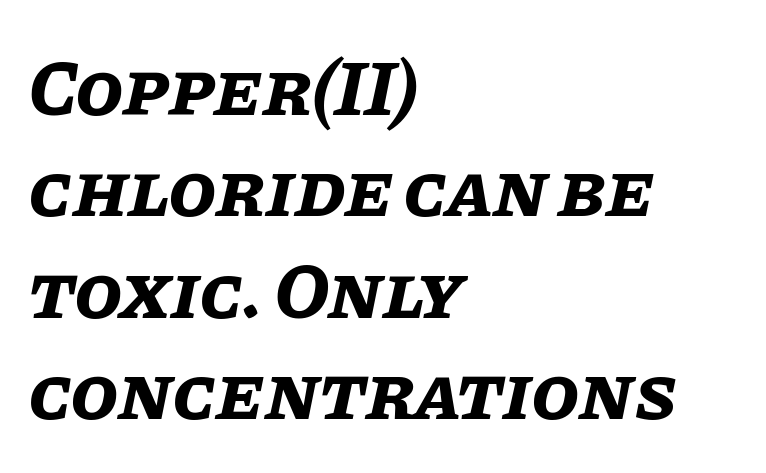
{"italic": "yes", "lean": "right", "slant_degrees": 11, "bold": "yes", "weight": "bold", "width": "normal", "stroke_contrast": "low", "x_height": "large", "monospaced": "no", "underline": "no", "align": "left", "line_spacing": "normal", "line_spacing_ratio": 1.3, "letter_spacing": "normal", "letter_spacing_em": 0.0, "glyph_px": 78}
